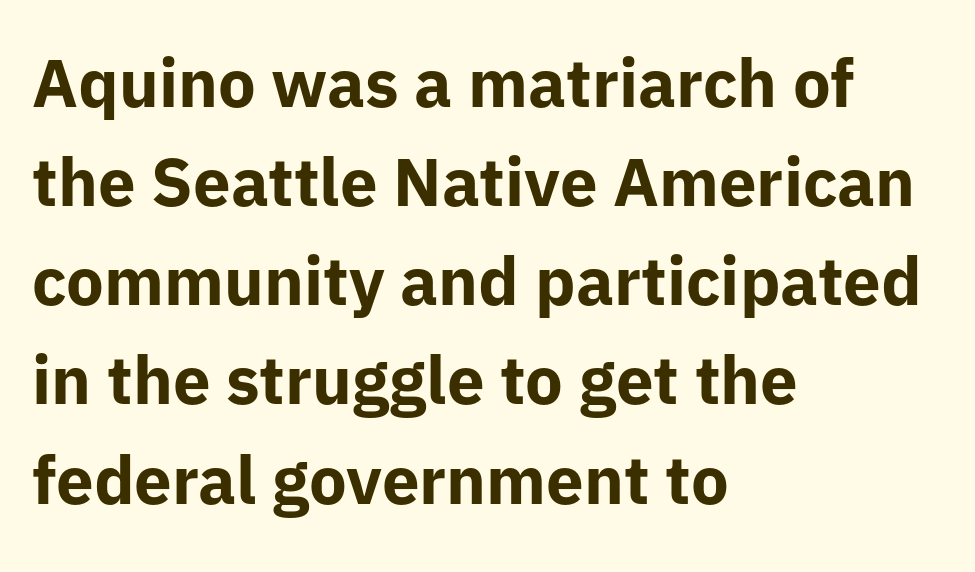
{"serif": "no", "italic": "no", "bold": "yes", "weight": "bold", "width": "normal", "stroke_contrast": "low", "x_height": "medium", "monospaced": "no", "underline": "no", "align": "left", "line_spacing": "normal", "line_spacing_ratio": 1.48, "letter_spacing": "normal", "letter_spacing_em": 0.0, "glyph_px": 67}
